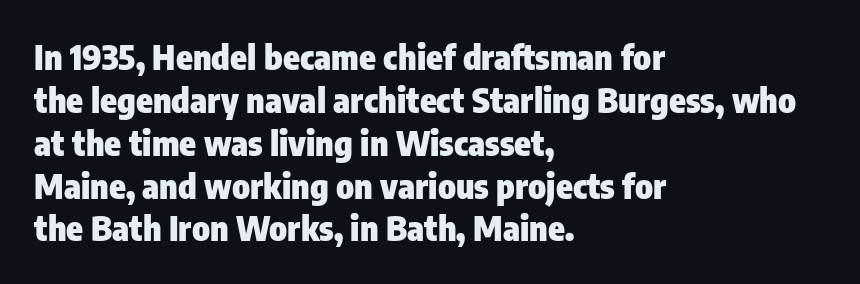
Q: Is the text bold? A: Yes.
Q: Is the text italic (slanted)? A: No, it is upright.
Q: Is the typeface a serif or a sans-serif typeface? A: Sans-serif.
Q: Is the text underlined? A: No.
Q: How is the paragraph aligned? A: Left-aligned.
Q: Is the spacing between letters normal or unusually wide? A: Normal.
Q: Is the spacing between lines tight, normal or loose? A: Normal.
Q: Width (condensed, normal, or wide)? A: Condensed.
Q: Stroke contrast? A: Low.
Q: x-height? A: Medium.
Q: Monospaced? A: No.
